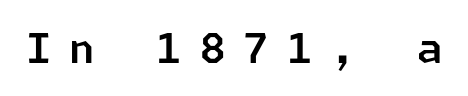
The image shows 41 px sans-serif type; set unusually wide letter spacing (+0.44 em), not underlined; low stroke contrast and a medium x-height.
